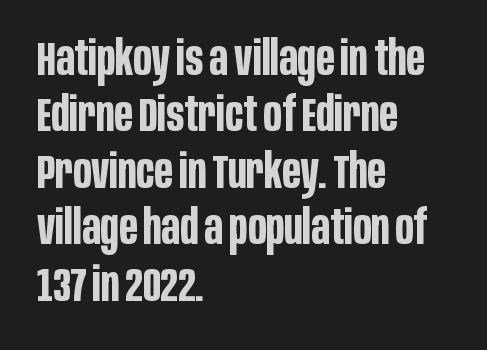
Q: Is the text bold? A: Yes.
Q: Is the text italic (slanted)? A: No, it is upright.
Q: Is the typeface a serif or a sans-serif typeface? A: Sans-serif.
Q: Is the text underlined? A: No.
Q: How is the paragraph aligned? A: Left-aligned.
Q: Is the spacing between letters normal or unusually wide? A: Normal.
Q: Width (condensed, normal, or wide)? A: Condensed.
Q: Stroke contrast? A: Low.
Q: x-height? A: Large.
Q: Monospaced? A: No.
